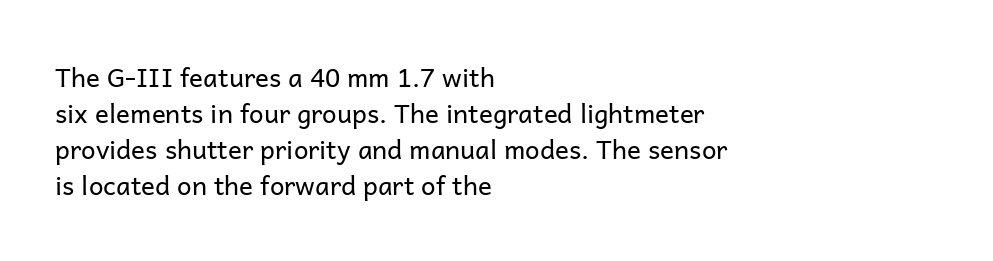
The image shows 26 px text type, upright; set left-aligned, normal line spacing (1.38x), normal letter spacing, not underlined.
